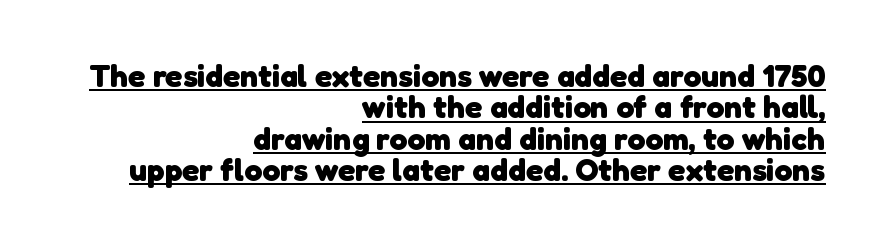
The image shows 32 px heavy sans-serif type; set right-aligned, tight line spacing (0.98x), normal letter spacing, underlined; low stroke contrast and a medium x-height.
